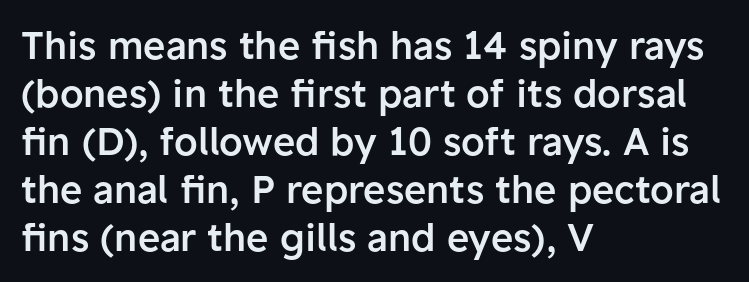
Q: Is the text bold? A: Semi-bold.
Q: Is the text italic (slanted)? A: No, it is upright.
Q: Is the typeface a serif or a sans-serif typeface? A: Sans-serif.
Q: Is the text underlined? A: No.
Q: How is the paragraph aligned? A: Left-aligned.
Q: Is the spacing between letters normal or unusually wide? A: Normal.
Q: Is the spacing between lines tight, normal or loose? A: Normal.
Q: Width (condensed, normal, or wide)? A: Normal.
Q: Stroke contrast? A: Low.
Q: x-height? A: Medium.
Q: Monospaced? A: No.
